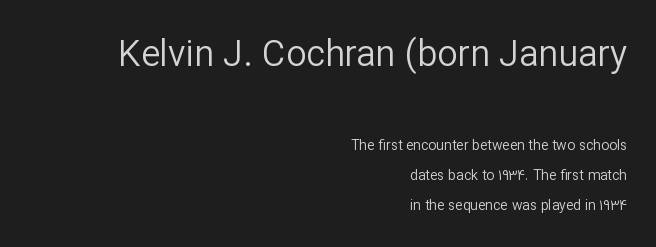
Q: Is the text bold? A: No.
Q: Is the text italic (slanted)? A: No, it is upright.
Q: Is the typeface a serif or a sans-serif typeface? A: Sans-serif.
Q: Is the text underlined? A: No.
Q: How is the paragraph aligned? A: Right-aligned.
Q: Is the spacing between letters normal or unusually wide? A: Normal.
Q: Is the spacing between lines tight, normal or loose? A: Loose.
Q: Which block of text is set in a larger size, the first (top) or the second (bottom)? A: The first (top) one.
Q: Width (condensed, normal, or wide)? A: Normal.
Q: Stroke contrast? A: Low.
Q: x-height? A: Medium.
Q: Monospaced? A: No.
